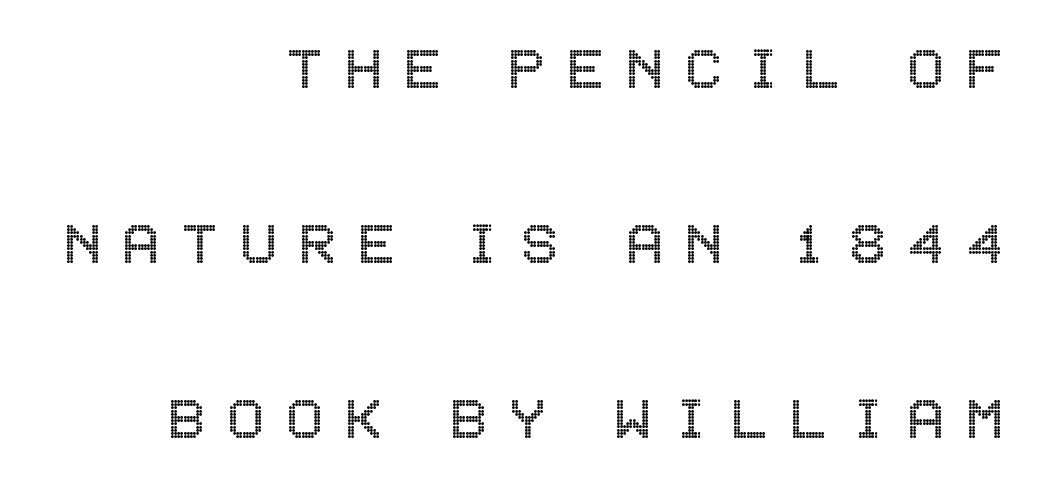
{"italic": "no", "width": "condensed", "x_height": "large", "underline": "no", "align": "right", "line_spacing": "loose", "line_spacing_ratio": 2.5, "letter_spacing": "wide", "letter_spacing_em": 0.3, "glyph_px": 70}
